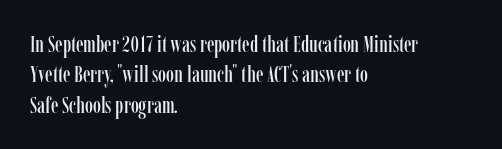
{"italic": "no", "underline": "no", "align": "left", "line_spacing": "normal", "line_spacing_ratio": 1.32, "letter_spacing": "normal", "letter_spacing_em": 0.0, "glyph_px": 23}
